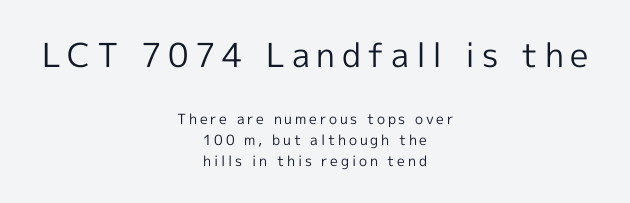
{"serif": "no", "italic": "no", "bold": "no", "weight": "regular", "width": "normal", "x_height": "medium", "monospaced": "no", "underline": "no", "align": "center", "line_spacing": "normal", "line_spacing_ratio": 1.52, "letter_spacing": "wide", "letter_spacing_em": 0.2, "larger_block": "first", "size_ratio": 2.36, "glyph_px": 33}
